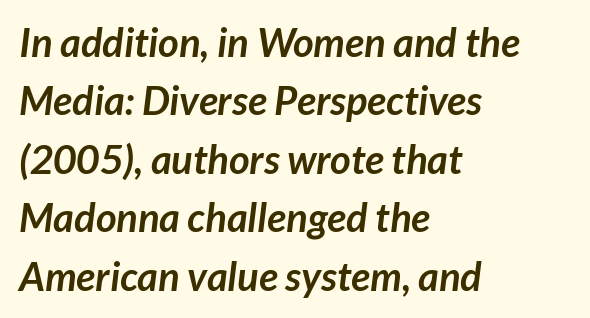
Q: Is the text bold? A: Yes.
Q: Is the typeface a serif or a sans-serif typeface? A: Sans-serif.
Q: Is the text underlined? A: No.
Q: How is the paragraph aligned? A: Left-aligned.
Q: Is the spacing between letters normal or unusually wide? A: Normal.
Q: Is the spacing between lines tight, normal or loose? A: Normal.
Q: Width (condensed, normal, or wide)? A: Normal.
Q: Stroke contrast? A: Low.
Q: x-height? A: Medium.
Q: Monospaced? A: No.
